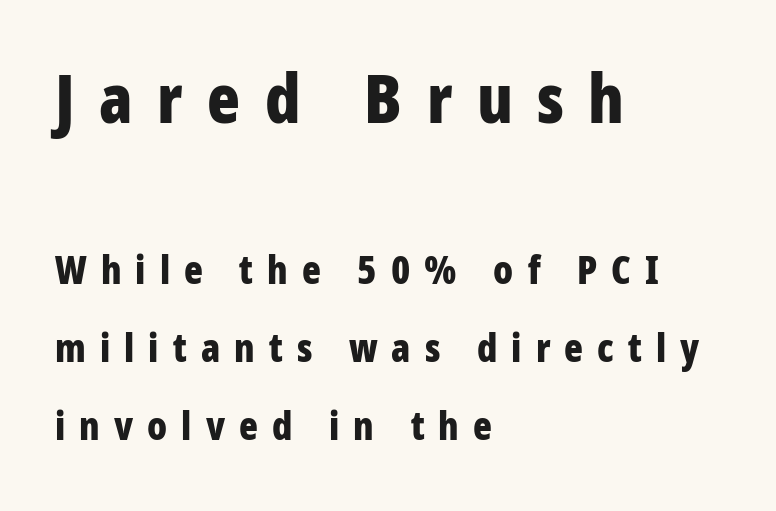
The image shows 68 px bold, condensed sans-serif type, upright; set left-aligned, loose line spacing (2.0x), unusually wide letter spacing (+0.36 em), not underlined; the first (top) block is 1.74x larger; low stroke contrast and a large x-height.
